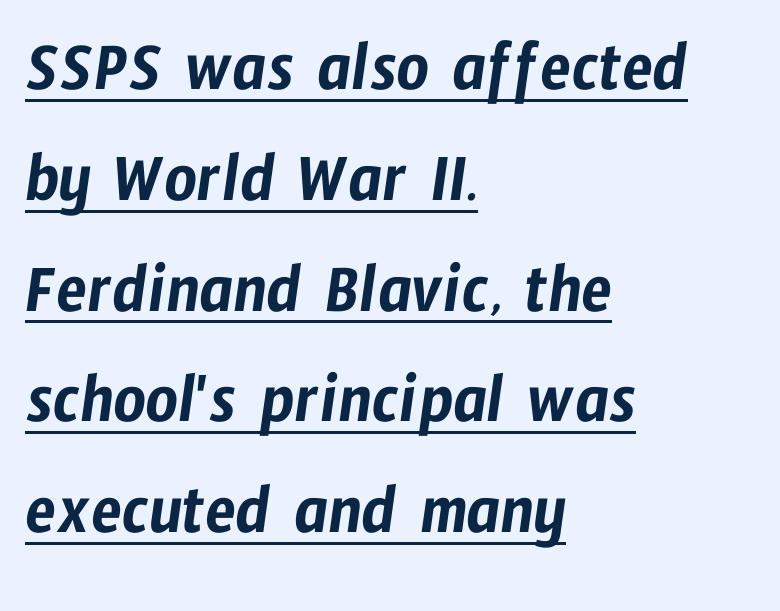
Q: Is the typeface a serif or a sans-serif typeface? A: Sans-serif.
Q: Is the text underlined? A: Yes.
Q: How is the paragraph aligned? A: Left-aligned.
Q: Is the spacing between letters normal or unusually wide? A: Normal.
Q: Is the spacing between lines tight, normal or loose? A: Normal.
Q: Width (condensed, normal, or wide)? A: Condensed.
Q: Stroke contrast? A: Low.
Q: x-height? A: Medium.
Q: Monospaced? A: No.
